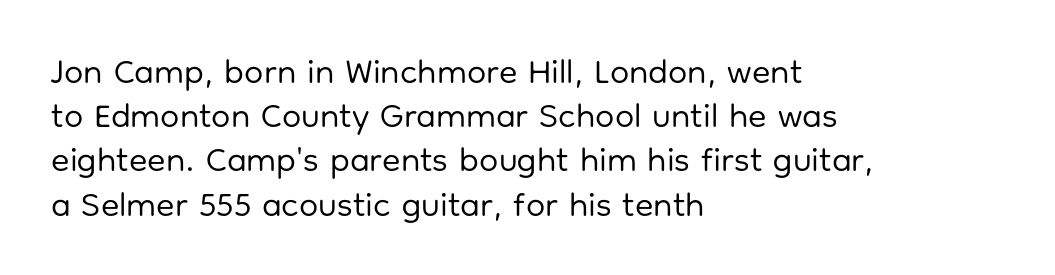
The image shows 34 px regular-weight sans-serif type, upright; set left-aligned, normal line spacing (1.3x), normal letter spacing, not underlined; low stroke contrast and a medium x-height.
